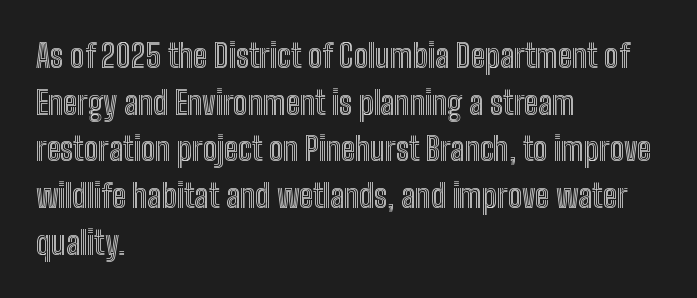
The image shows 32 px condensed type, upright; set left-aligned, normal line spacing (1.46x), normal letter spacing, not underlined; a medium x-height.
